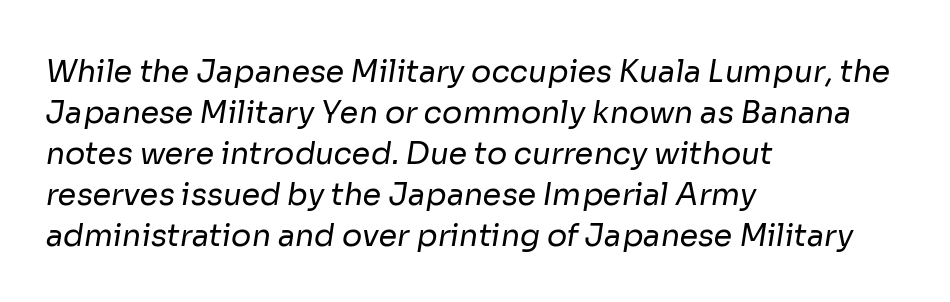
{"serif": "no", "bold": "no", "weight": "regular", "width": "normal", "stroke_contrast": "low", "x_height": "medium", "monospaced": "no", "underline": "no", "align": "left", "line_spacing": "normal", "line_spacing_ratio": 1.37, "letter_spacing": "normal", "letter_spacing_em": 0.0, "glyph_px": 30}
